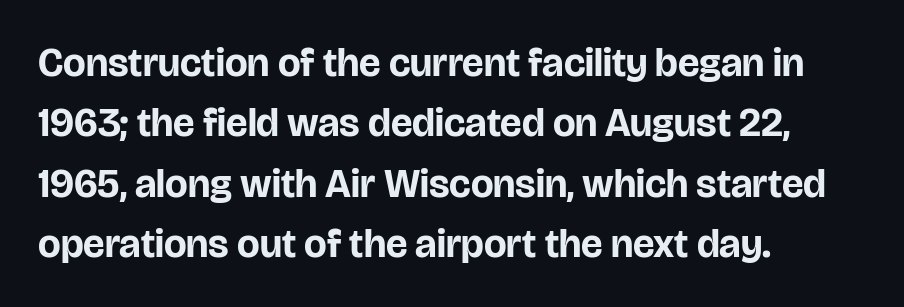
The image shows 40 px bold sans-serif type, upright; set left-aligned, normal line spacing (1.51x), normal letter spacing, not underlined; low stroke contrast and a large x-height.
